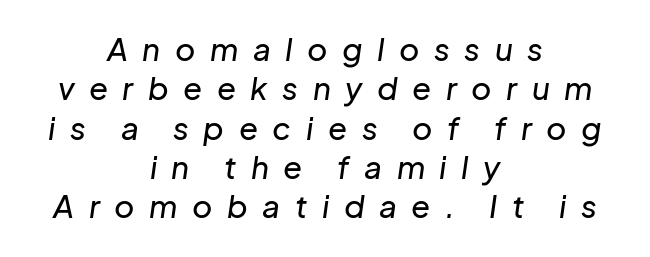
Q: Is the text italic (slanted)? A: Yes, it leans right by about 8 degrees.
Q: Is the text underlined? A: No.
Q: How is the paragraph aligned? A: Centered.
Q: Is the spacing between letters normal or unusually wide? A: Unusually wide.
Q: Is the spacing between lines tight, normal or loose? A: Normal.
Q: Width (condensed, normal, or wide)? A: Normal.
Q: Stroke contrast? A: Low.
Q: x-height? A: Medium.
Q: Monospaced? A: No.
